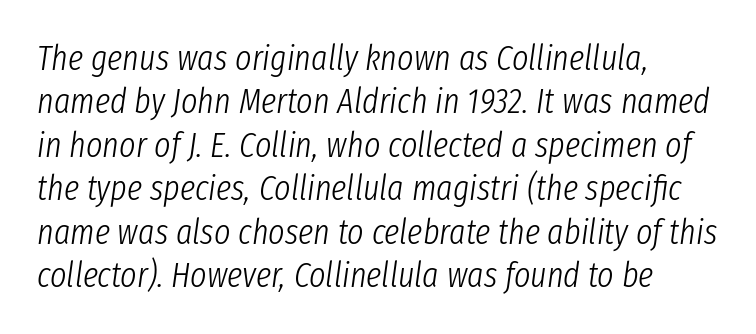
The image shows 35 px light, condensed type, italic (leaning right); set left-aligned, line spacing 1.24x, normal letter spacing, not underlined; low stroke contrast and a medium x-height.
